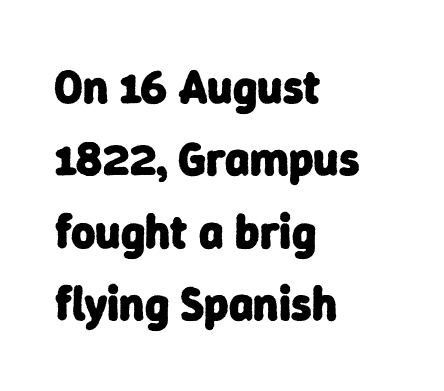
{"serif": "no", "bold": "yes", "weight": "heavy", "width": "normal", "stroke_contrast": "low", "x_height": "medium", "monospaced": "no", "underline": "no", "align": "left", "line_spacing": "normal", "line_spacing_ratio": 1.54, "letter_spacing": "normal", "letter_spacing_em": 0.0, "glyph_px": 47}
